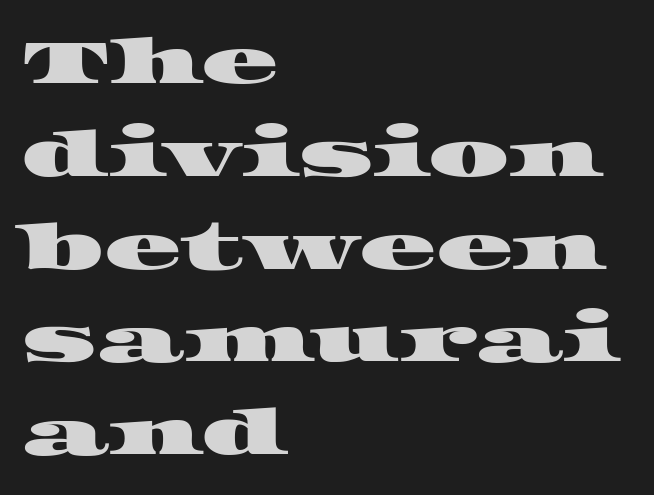
Letters rest on an invisible, unmarked baseline. These lines are rendered in a variable-pitch font. The passage shown has conventional tracking throughout. Rows of type keep a routine distance in the vertical direction.
